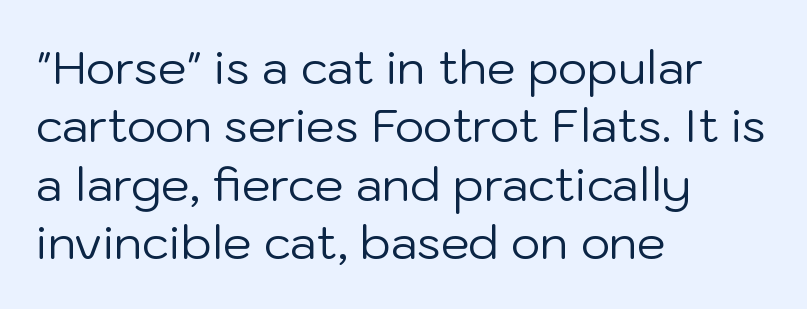
Q: Is the text bold? A: No.
Q: Is the text italic (slanted)? A: No, it is upright.
Q: Is the typeface a serif or a sans-serif typeface? A: Sans-serif.
Q: Is the text underlined? A: No.
Q: How is the paragraph aligned? A: Left-aligned.
Q: Is the spacing between letters normal or unusually wide? A: Normal.
Q: Is the spacing between lines tight, normal or loose? A: Normal.
Q: Width (condensed, normal, or wide)? A: Normal.
Q: Stroke contrast? A: Low.
Q: x-height? A: Medium.
Q: Monospaced? A: No.
